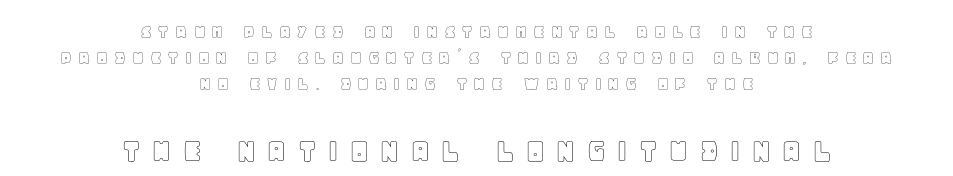
The passage shown is typed in a proportional face where columns would drift. Visually, the bottom section dominates because its glyphs are scaled up. A centered setting, common on invitations and titles, is used for this passage. The specimen reads as upright at a glance.
